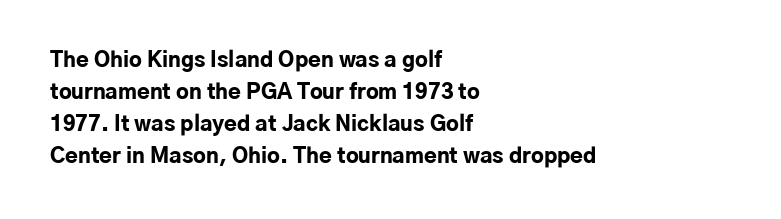
{"italic": "no", "bold": "yes", "underline": "no", "align": "left", "line_spacing": "normal", "line_spacing_ratio": 1.53, "letter_spacing": "normal", "letter_spacing_em": 0.0, "glyph_px": 21}
